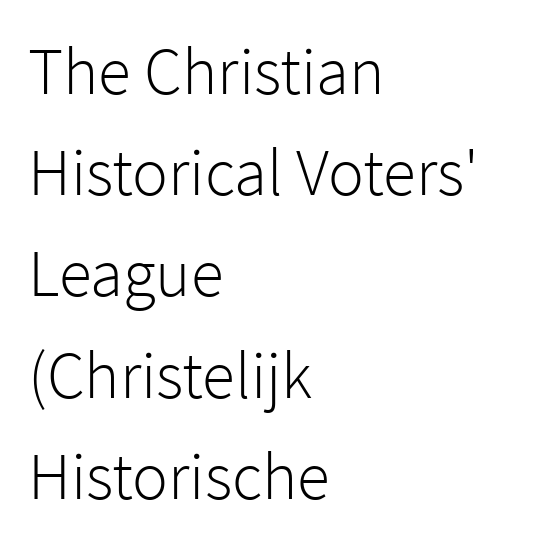
Q: Is the text bold? A: No.
Q: Is the text italic (slanted)? A: No, it is upright.
Q: Is the typeface a serif or a sans-serif typeface? A: Sans-serif.
Q: Is the text underlined? A: No.
Q: How is the paragraph aligned? A: Left-aligned.
Q: Is the spacing between letters normal or unusually wide? A: Normal.
Q: Is the spacing between lines tight, normal or loose? A: Normal.
Q: Width (condensed, normal, or wide)? A: Normal.
Q: Stroke contrast? A: Low.
Q: x-height? A: Medium.
Q: Monospaced? A: No.
